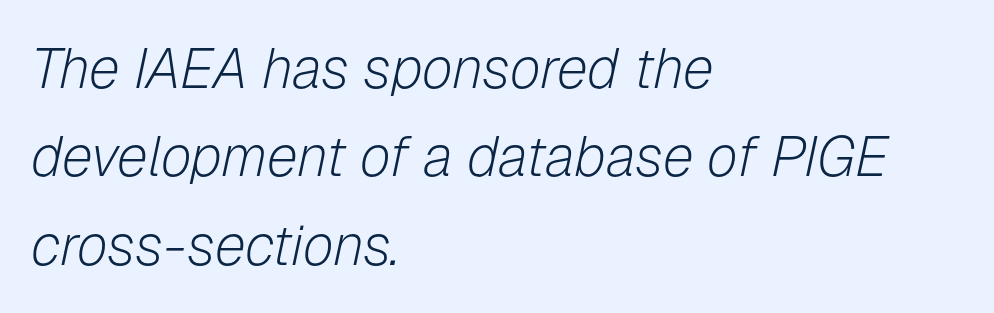
Type without underlining. This rendering uses left alignment, leaving the right contour irregular. One glance says typical: line gaps are just what's usual. The glyphs look as if they've been sheared to an angle. Here the designer chose a conventional face with non-uniform glyph widths.
